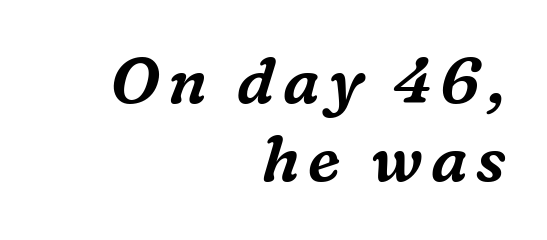
{"serif": "yes", "italic": "yes", "lean": "right", "slant_degrees": 16, "width": "normal", "stroke_contrast": "medium", "x_height": "medium", "monospaced": "no", "underline": "no", "align": "right", "line_spacing_ratio": 1.24, "glyph_px": 63}
